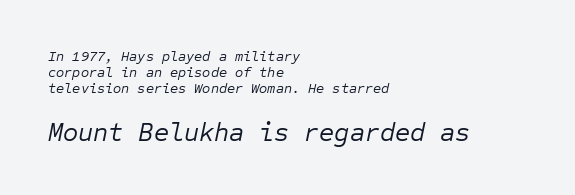
Q: Is the text bold? A: No.
Q: Is the text italic (slanted)? A: Yes, it leans right by about 12 degrees.
Q: Is the text underlined? A: No.
Q: How is the paragraph aligned? A: Left-aligned.
Q: Is the spacing between letters normal or unusually wide? A: Normal.
Q: Is the spacing between lines tight, normal or loose? A: Tight.
Q: Which block of text is set in a larger size, the first (top) or the second (bottom)? A: The second (bottom) one.
